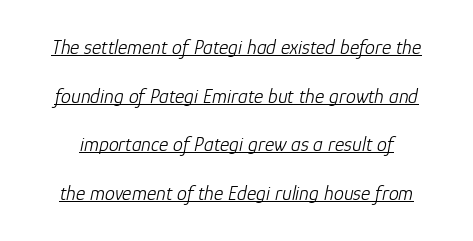
Q: Is the text bold? A: No.
Q: Is the text italic (slanted)? A: Yes, it leans right by about 12 degrees.
Q: Is the text underlined? A: Yes.
Q: Is the spacing between letters normal or unusually wide? A: Normal.
Q: Is the spacing between lines tight, normal or loose? A: Loose.
